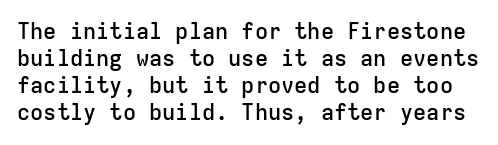
The image shows 22 px text type, upright; set line spacing 1.23x, normal letter spacing, not underlined.
